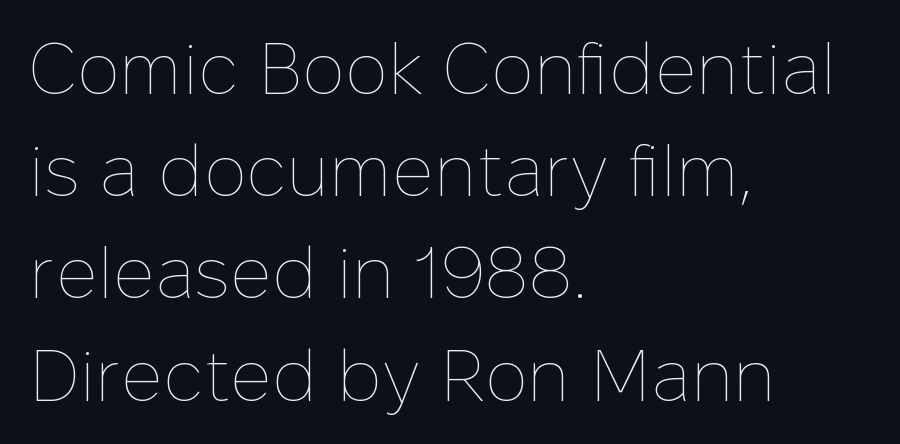
Q: Is the text bold? A: No.
Q: Is the text italic (slanted)? A: No, it is upright.
Q: Is the text underlined? A: No.
Q: How is the paragraph aligned? A: Left-aligned.
Q: Is the spacing between letters normal or unusually wide? A: Normal.
Q: Is the spacing between lines tight, normal or loose? A: Normal.
Q: Width (condensed, normal, or wide)? A: Normal.
Q: Stroke contrast? A: Low.
Q: x-height? A: Medium.
Q: Monospaced? A: No.
